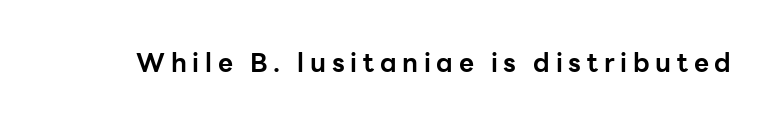
{"italic": "no", "bold": "yes", "underline": "no", "letter_spacing": "wide", "letter_spacing_em": 0.22, "glyph_px": 26}
